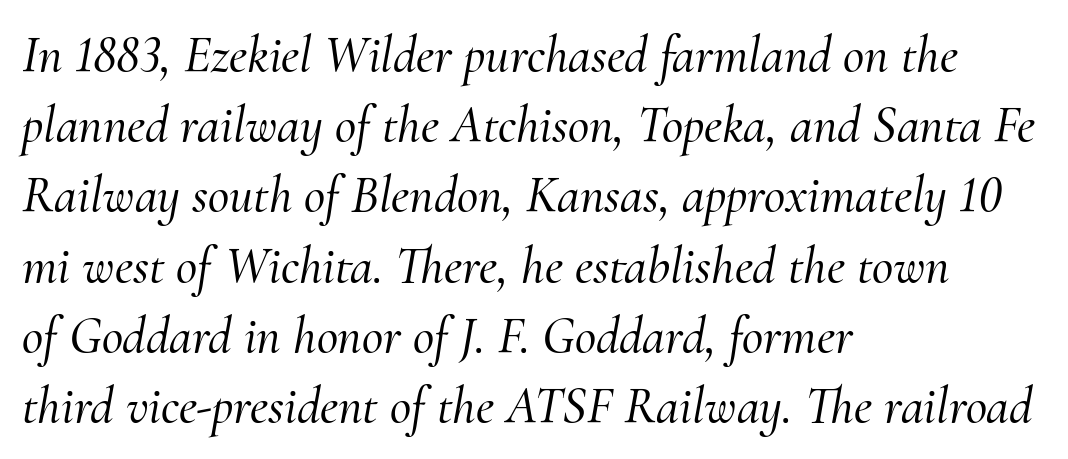
{"serif": "yes", "italic": "yes", "lean": "right", "slant_degrees": 10, "width": "normal", "stroke_contrast": "medium", "x_height": "small", "monospaced": "no", "underline": "no", "align": "left", "line_spacing": "normal", "line_spacing_ratio": 1.35, "letter_spacing": "normal", "letter_spacing_em": 0.0, "glyph_px": 52}
